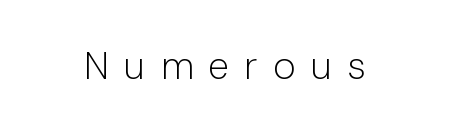
Q: Is the text bold? A: No.
Q: Is the text italic (slanted)? A: No, it is upright.
Q: Is the typeface a serif or a sans-serif typeface? A: Sans-serif.
Q: Is the text underlined? A: No.
Q: Is the spacing between letters normal or unusually wide? A: Unusually wide.
Q: Width (condensed, normal, or wide)? A: Normal.
Q: Stroke contrast? A: Low.
Q: x-height? A: Medium.
Q: Monospaced? A: No.
